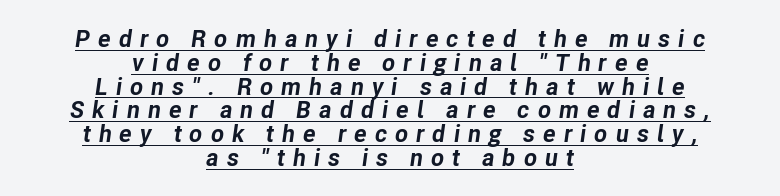
{"italic": "yes", "lean": "right", "slant_degrees": 8, "bold": "yes", "underline": "yes", "align": "center", "line_spacing": "tight", "line_spacing_ratio": 0.99, "letter_spacing": "wide", "letter_spacing_em": 0.33, "glyph_px": 24}
